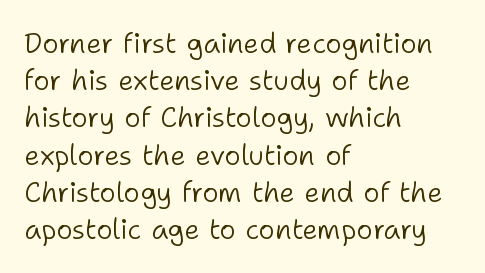
Q: Is the text bold? A: No.
Q: Is the text italic (slanted)? A: No, it is upright.
Q: Is the typeface a serif or a sans-serif typeface? A: Sans-serif.
Q: Is the text underlined? A: No.
Q: How is the paragraph aligned? A: Left-aligned.
Q: Is the spacing between letters normal or unusually wide? A: Normal.
Q: Is the spacing between lines tight, normal or loose? A: Normal.
Q: Width (condensed, normal, or wide)? A: Normal.
Q: Stroke contrast? A: Low.
Q: x-height? A: Medium.
Q: Monospaced? A: No.
